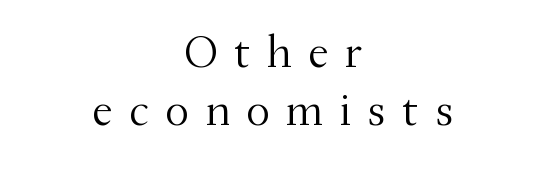
Is the letter spacing exaggerated? Yes — the characters are pushed far apart. Honestly, there is no underline to notice here at all. Stems and bowls with no extra thickness — not bold. The face used here is proportionally spaced, like ordinary book or web type.
